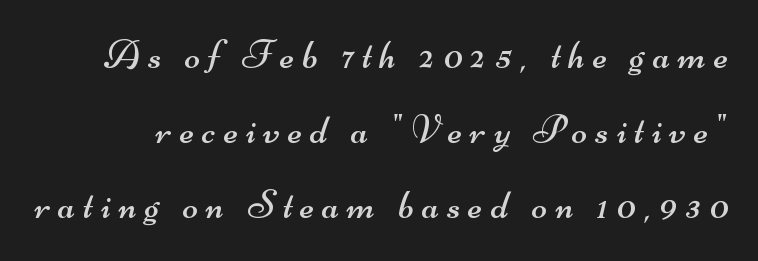
The image shows 41 px regular-weight, wide sans-serif type; set line spacing 1.83x, unusually wide letter spacing (+0.2 em), not underlined; medium stroke contrast and a small x-height.
